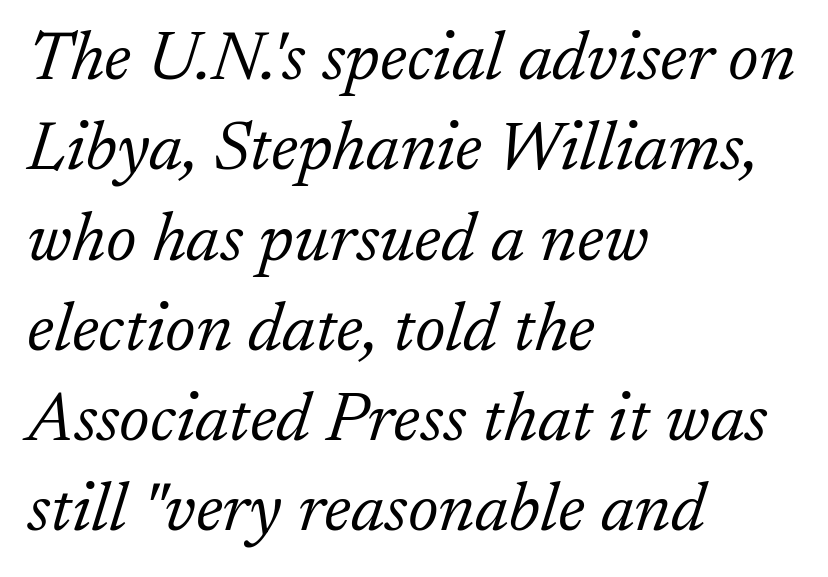
The passage shown is not underscored anywhere. The leading is moderate, giving the passage an even texture. In terms of posture, this sample is oblique. A typesetter would call this proportional, since set widths differ per character.
